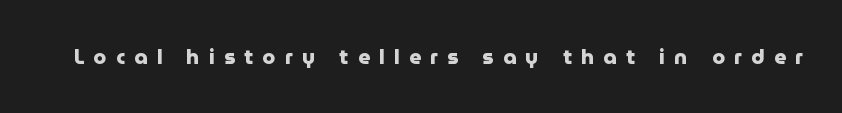
{"italic": "no", "bold": "yes", "underline": "no", "letter_spacing": "wide", "letter_spacing_em": 0.44, "glyph_px": 21}
